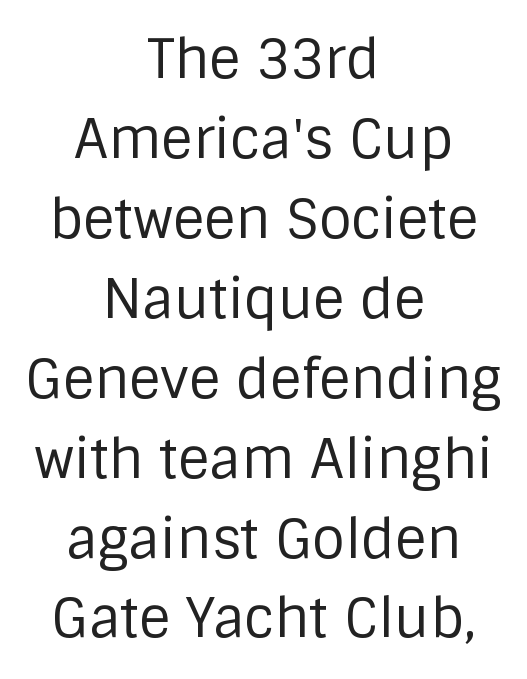
The image shows 54 px regular-weight sans-serif type, upright; set centered, normal line spacing (1.48x), normal letter spacing, not underlined; low stroke contrast and a large x-height.
